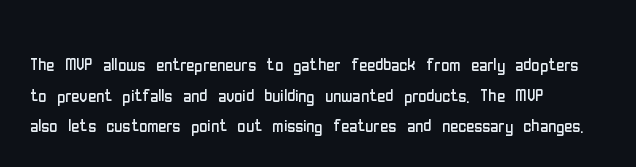
Q: Is the text bold? A: No.
Q: Is the text italic (slanted)? A: No, it is upright.
Q: Is the text underlined? A: No.
Q: How is the paragraph aligned? A: Left-aligned.
Q: Is the spacing between letters normal or unusually wide? A: Normal.
Q: Is the spacing between lines tight, normal or loose? A: Normal.
